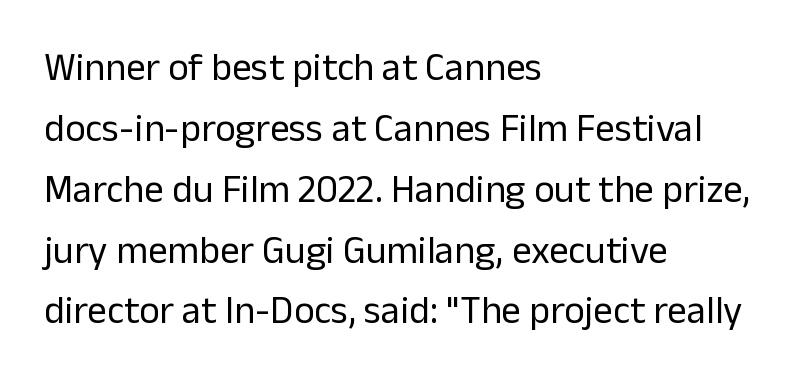
{"serif": "no", "italic": "no", "bold": "no", "weight": "regular", "width": "normal", "stroke_contrast": "low", "x_height": "medium", "monospaced": "no", "underline": "no", "align": "left", "line_spacing": "normal", "line_spacing_ratio": 1.56, "letter_spacing": "normal", "letter_spacing_em": 0.0, "glyph_px": 39}
